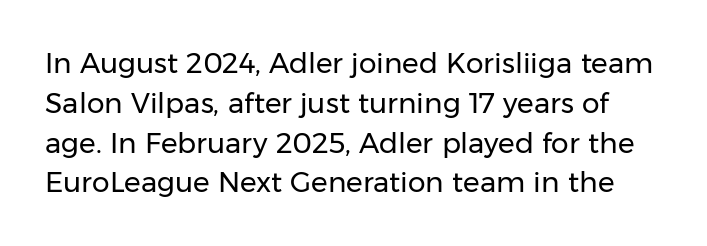
The image shows 28 px regular-weight sans-serif type, upright; set normal line spacing (1.42x), normal letter spacing, not underlined; low stroke contrast and a medium x-height.
